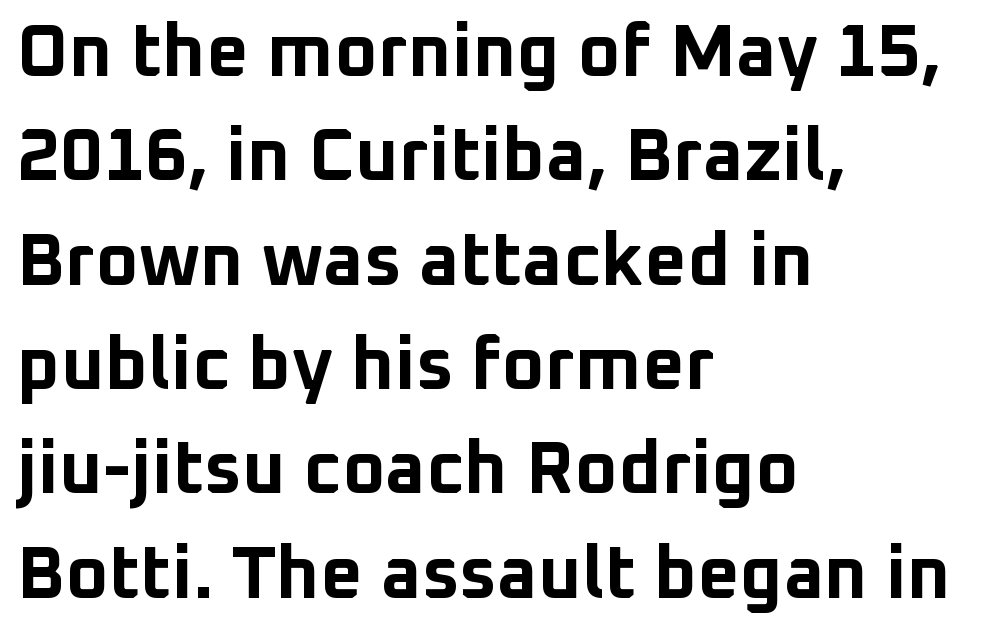
Q: Is the text bold? A: Yes.
Q: Is the text italic (slanted)? A: No, it is upright.
Q: Is the typeface a serif or a sans-serif typeface? A: Sans-serif.
Q: Is the text underlined? A: No.
Q: How is the paragraph aligned? A: Left-aligned.
Q: Is the spacing between letters normal or unusually wide? A: Normal.
Q: Is the spacing between lines tight, normal or loose? A: Normal.
Q: Width (condensed, normal, or wide)? A: Normal.
Q: Stroke contrast? A: Low.
Q: x-height? A: Medium.
Q: Monospaced? A: No.
